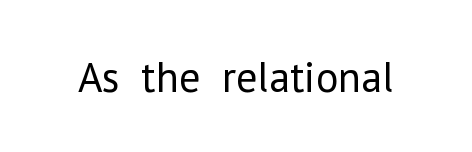
Q: Is the text bold? A: No.
Q: Is the text italic (slanted)? A: No, it is upright.
Q: Is the typeface a serif or a sans-serif typeface? A: Sans-serif.
Q: Is the text underlined? A: No.
Q: Is the spacing between letters normal or unusually wide? A: Normal.
Q: Width (condensed, normal, or wide)? A: Normal.
Q: Stroke contrast? A: Low.
Q: x-height? A: Medium.
Q: Monospaced? A: No.
